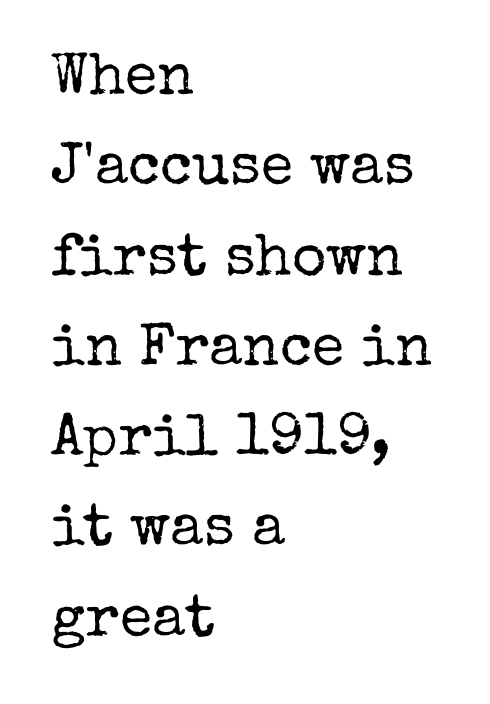
{"serif": "yes", "italic": "no", "bold": "no", "weight": "regular", "width": "normal", "stroke_contrast": "low", "x_height": "medium", "monospaced": "no", "underline": "no", "align": "left", "line_spacing": "normal", "line_spacing_ratio": 1.53, "letter_spacing": "normal", "letter_spacing_em": 0.0, "glyph_px": 59}
